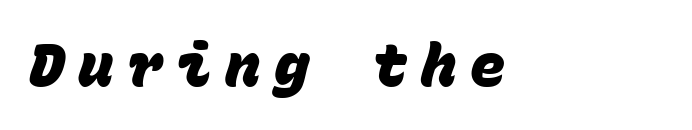
Check under the words: just untouched page. Weight: bold. Are there feet on the stems? There aren't — it's a sans. Monospaced: the letters line up in strict vertical columns. Honestly, the letter spacing is so wide it's the main thing you notice.
